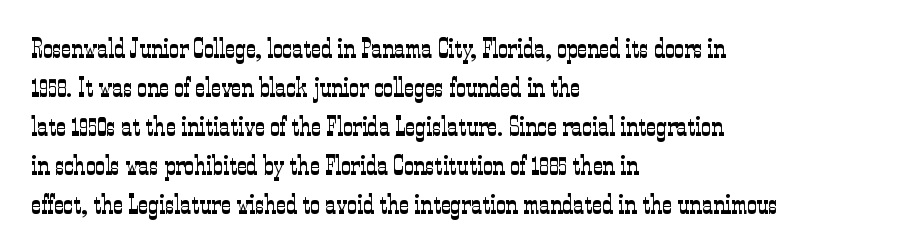
Nothing heavy about these letters — not bold at all. The block of text has a typical density, with ordinary space between rows. Posture: straight, roman, zero tilt. Quick note: underline off. The letterforms sit shoulder to shoulder at normal distance.
